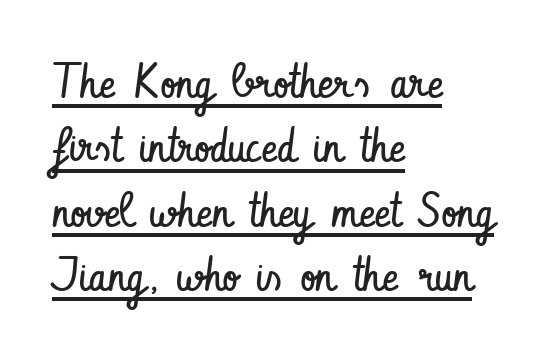
{"serif": "no", "italic": "no", "bold": "no", "weight": "regular", "width": "condensed", "stroke_contrast": "low", "x_height": "small", "monospaced": "no", "underline": "yes", "align": "left", "line_spacing": "normal", "line_spacing_ratio": 1.34, "letter_spacing": "normal", "letter_spacing_em": 0.0, "glyph_px": 48}
